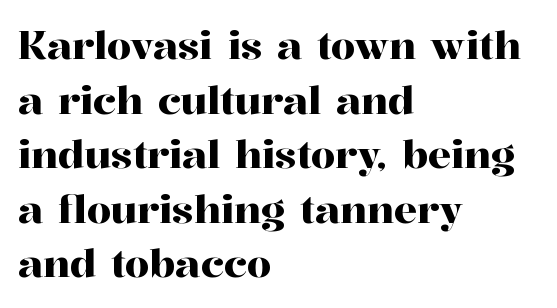
Old-style or modern, the face here clearly has serifs. Letter spacing: default. The line-height multiplier appears to be the usual default. Is the block centered? No — it sits flush against the left margin.
